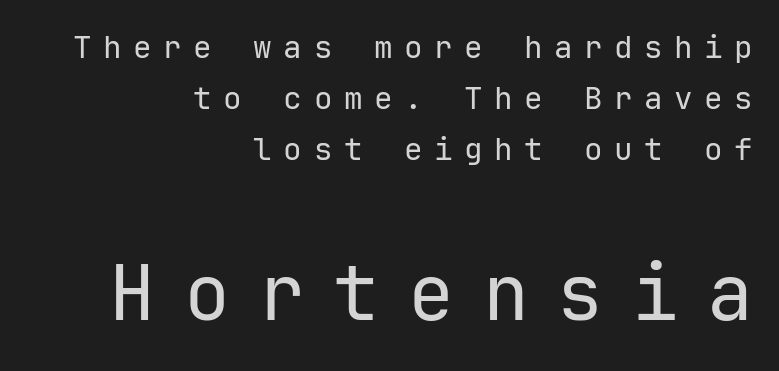
The image shows 77 px regular-weight sans-serif type, upright, monospaced; set right-aligned, normal line spacing (1.65x), unusually wide letter spacing (+0.37 em), not underlined; the second (bottom) block is 2.48x larger; low stroke contrast and a medium x-height.
